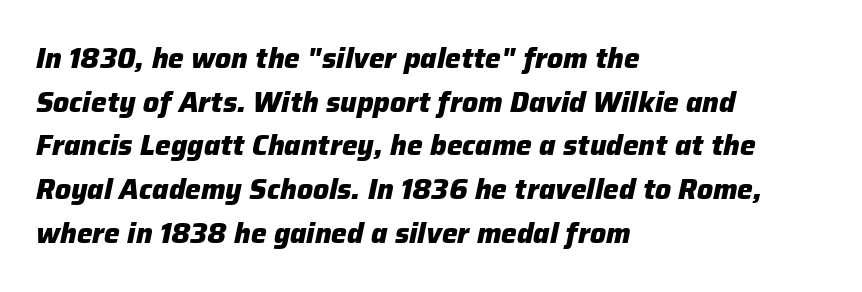
{"italic": "yes", "lean": "right", "slant_degrees": 12, "bold": "yes", "weight": "heavy", "width": "normal", "stroke_contrast": "low", "x_height": "medium", "monospaced": "no", "underline": "no", "align": "left", "line_spacing": "normal", "line_spacing_ratio": 1.56, "letter_spacing": "normal", "letter_spacing_em": 0.0, "glyph_px": 28}
